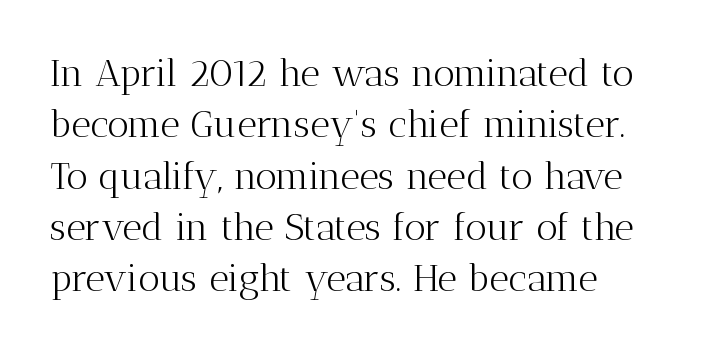
{"serif": "yes", "italic": "no", "bold": "no", "weight": "light", "width": "normal", "stroke_contrast": "medium", "x_height": "medium", "monospaced": "no", "underline": "no", "line_spacing": "normal", "line_spacing_ratio": 1.35, "letter_spacing": "normal", "letter_spacing_em": 0.0, "glyph_px": 38}
